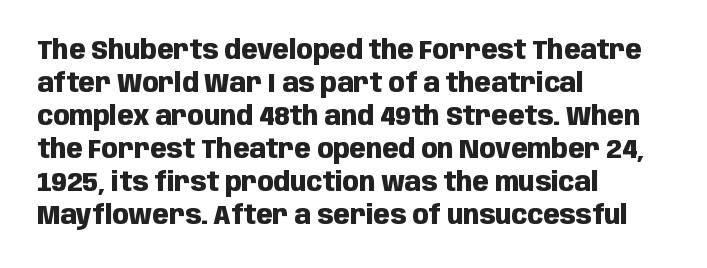
The image shows 27 px bold type, upright; set left-aligned, line spacing 1.22x, normal letter spacing, not underlined.
